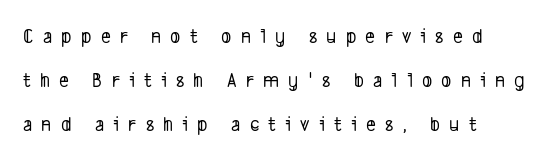
Q: Is the text underlined? A: No.
Q: How is the paragraph aligned? A: Left-aligned.
Q: Is the spacing between letters normal or unusually wide? A: Unusually wide.
Q: Is the spacing between lines tight, normal or loose? A: Loose.
